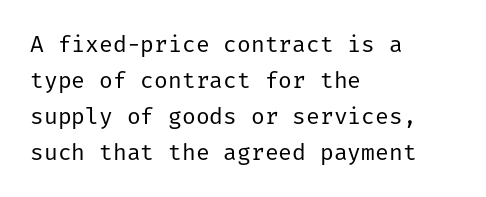
Q: Is the text bold? A: No.
Q: Is the text italic (slanted)? A: No, it is upright.
Q: Is the text underlined? A: No.
Q: How is the paragraph aligned? A: Left-aligned.
Q: Is the spacing between letters normal or unusually wide? A: Normal.
Q: Is the spacing between lines tight, normal or loose? A: Normal.
